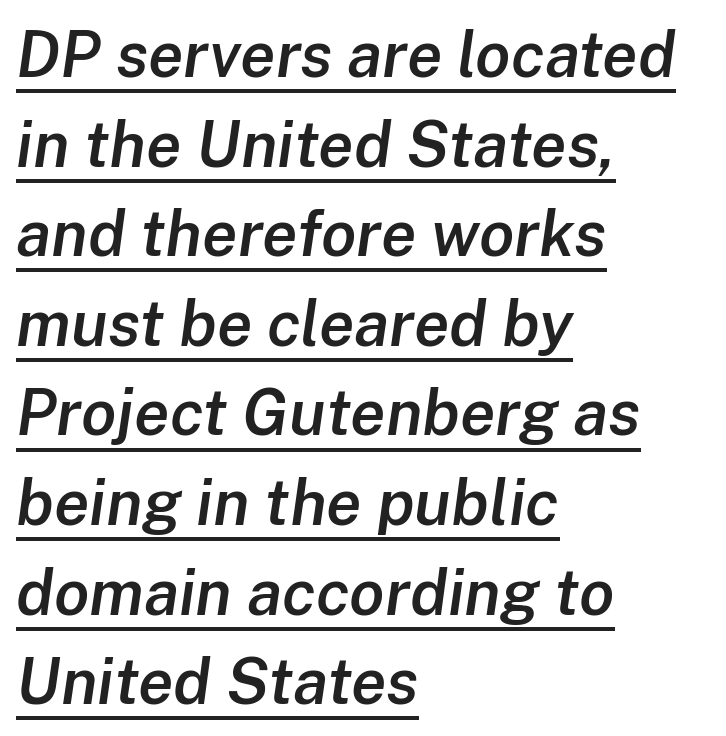
The image shows 64 px semibold type, italic (leaning right); set left-aligned, normal line spacing (1.4x), normal letter spacing, underlined; low stroke contrast and a medium x-height.
